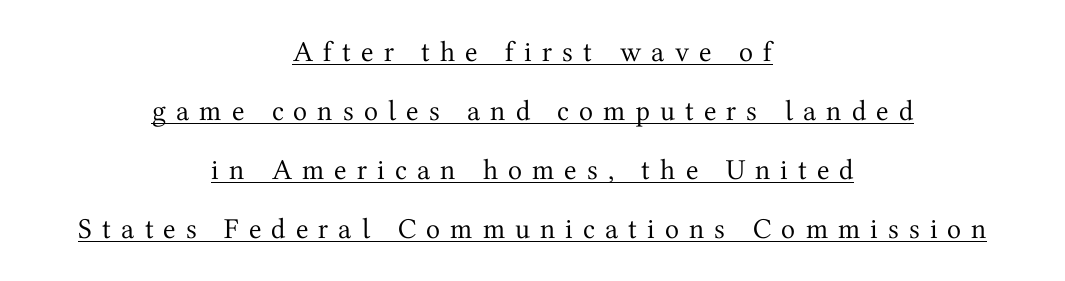
Q: Is the text bold? A: No.
Q: Is the text italic (slanted)? A: No, it is upright.
Q: Is the typeface a serif or a sans-serif typeface? A: Serif.
Q: Is the text underlined? A: Yes.
Q: How is the paragraph aligned? A: Centered.
Q: Is the spacing between letters normal or unusually wide? A: Unusually wide.
Q: Is the spacing between lines tight, normal or loose? A: Loose.
Q: Width (condensed, normal, or wide)? A: Normal.
Q: Stroke contrast? A: Medium.
Q: x-height? A: Medium.
Q: Monospaced? A: No.
